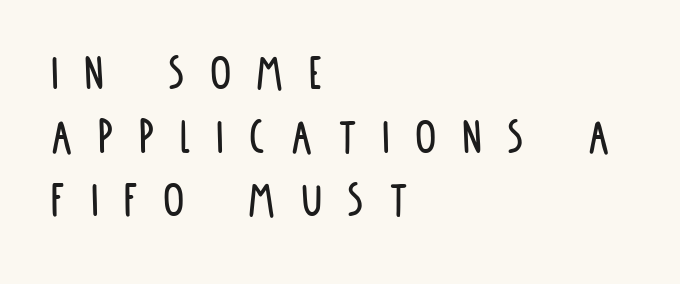
The rendering anchors every line to the left-hand side. Has an underline been added? It has not. Spacing verdict: proportional, widths tailored to each character. The horizontal fit of the characters is loose and conspicuously gappy. When letters stand straight like this, we call the style roman or upright. The rendering shows plain stroke endings on the letterforms — a sans-serif design.
